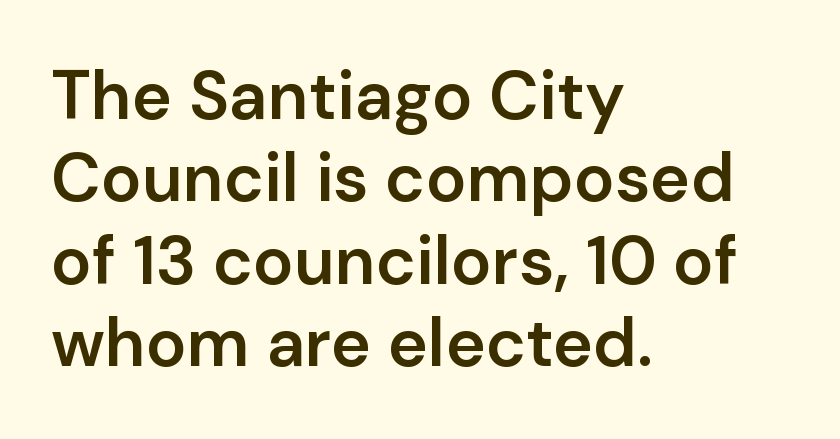
The image shows 68 px semibold sans-serif type, upright; set left-aligned, line spacing 1.21x, normal letter spacing, not underlined; low stroke contrast and a medium x-height.
